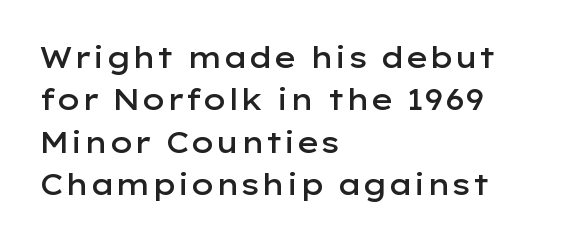
{"serif": "no", "italic": "no", "bold": "semi", "weight": "semibold", "width": "wide", "stroke_contrast": "low", "x_height": "medium", "monospaced": "no", "underline": "no", "align": "left", "line_spacing": "normal", "line_spacing_ratio": 1.46, "letter_spacing": "normal", "letter_spacing_em": 0.0, "glyph_px": 29}
